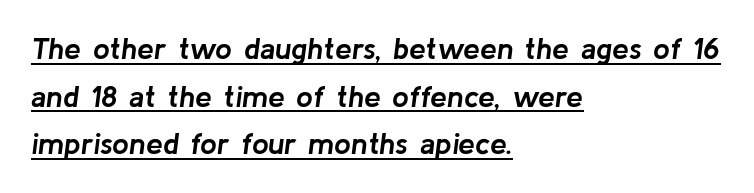
The image shows 30 px semibold type, italic (leaning right); set left-aligned, normal line spacing (1.59x), normal letter spacing, underlined; low stroke contrast and a medium x-height.
